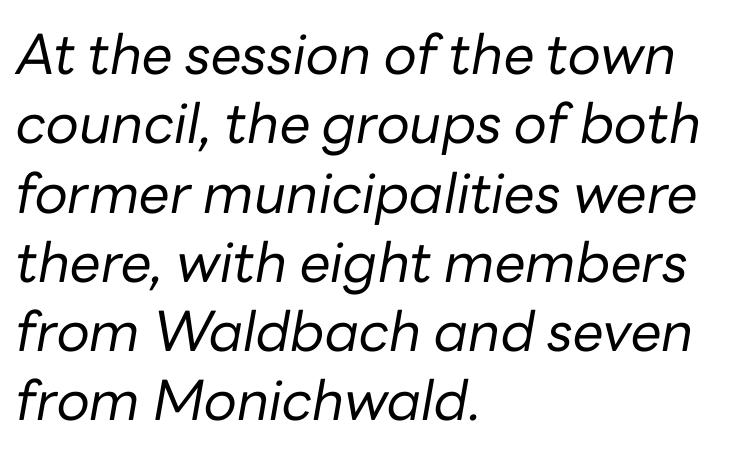
The image shows 55 px regular-weight type, italic (leaning right); set left-aligned, normal line spacing (1.26x), normal letter spacing, not underlined; low stroke contrast and a medium x-height.
